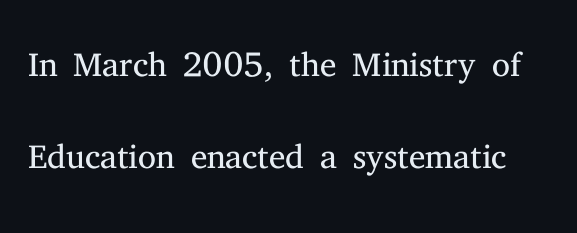
{"serif": "yes", "italic": "no", "bold": "no", "weight": "light", "width": "normal", "stroke_contrast": "medium", "x_height": "medium", "monospaced": "no", "underline": "no", "line_spacing_ratio": 1.81, "letter_spacing": "normal", "letter_spacing_em": 0.0, "glyph_px": 51}
